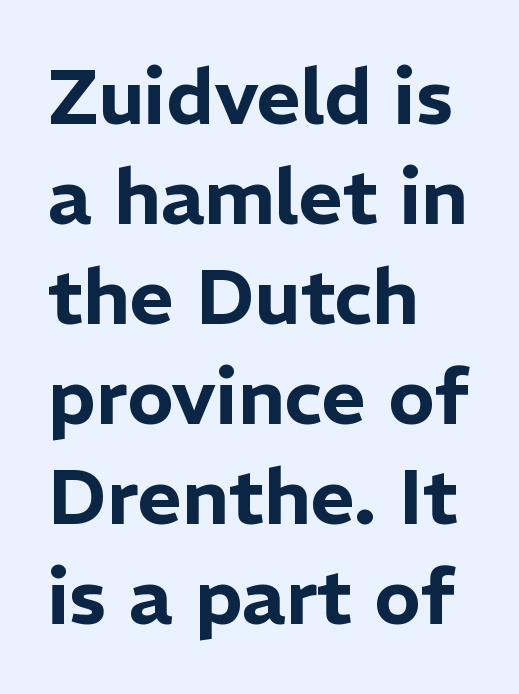
Reading down the block, your eye returns to a fixed left position each line. The rows are spaced the way most documents space them. Between one letter and the next there's only the usual sliver of space. Descenders hang freely into open space. Here the designer chose a conventional face with non-uniform glyph widths.
